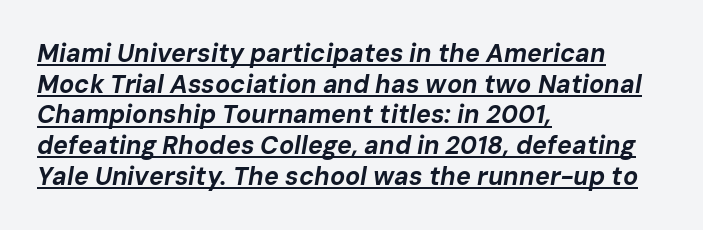
Compared with ordinary roman type, these characters are visibly tilted. The rag falls on the right side of this text block. The words here are underlined. This rendering leaves character spacing at its baseline value. These words are printed bold, with thick strokes throughout.
